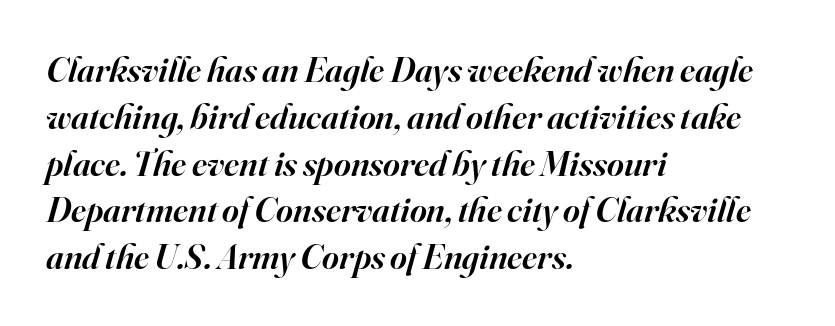
The image shows 36 px semibold serif type, italic (leaning right); set left-aligned, normal line spacing (1.3x), normal letter spacing, not underlined; high stroke contrast and a small x-height.
